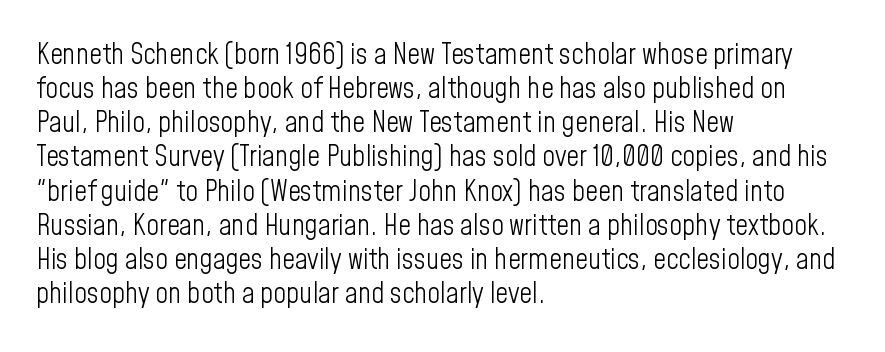
Posture: straight, roman, zero tilt. Descenders hang freely into open space. The face looks like a standard text weight, possibly lighter. A classic flush-left, rag-right setting is used for this passage.
